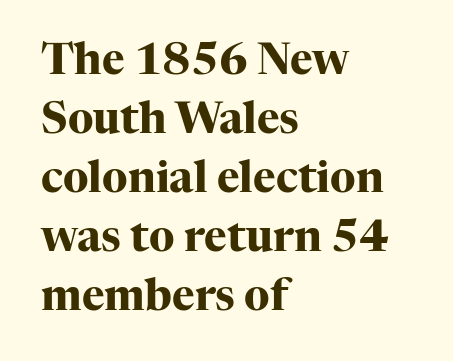
These lines sit exactly where default settings would place them. These words are printed bold, with thick strokes throughout. The lines in this sample share a left origin and differ only in where they stop. What stands out about the letter spacing? Nothing — it is the standard amount. The letters stand upright; this is a roman face.
